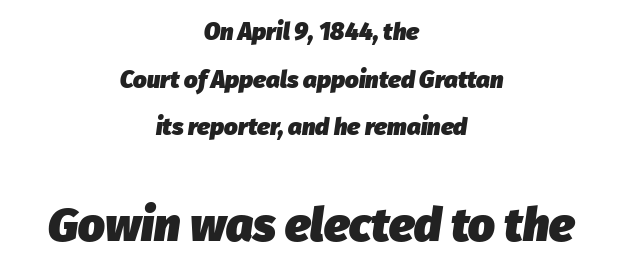
The image shows 47 px heavy type, italic (leaning right); set centered, loose line spacing (1.98x), normal letter spacing, not underlined; the second (bottom) block is 1.96x larger; low stroke contrast and a medium x-height.
